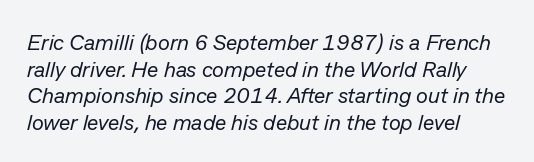
{"italic": "yes", "lean": "right", "slant_degrees": 13, "bold": "no", "underline": "no", "line_spacing_ratio": 1.21, "letter_spacing": "normal", "letter_spacing_em": 0.0, "glyph_px": 22}
